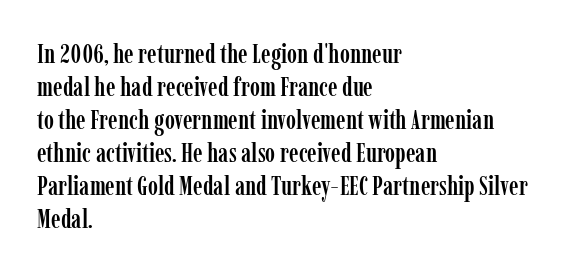
{"italic": "no", "underline": "no", "align": "left", "line_spacing_ratio": 1.22, "letter_spacing": "normal", "letter_spacing_em": 0.0, "glyph_px": 27}
